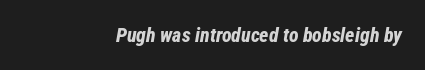
Q: Is the text bold? A: Yes.
Q: Is the text italic (slanted)? A: Yes, it leans right by about 12 degrees.
Q: Is the text underlined? A: No.
Q: Is the spacing between letters normal or unusually wide? A: Normal.
